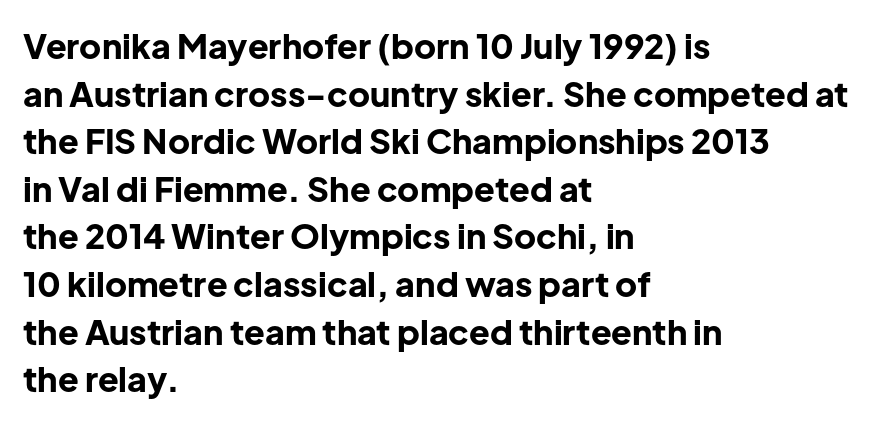
Spacing verdict: proportional, widths tailored to each character. Spacing between characters is what you'd get straight out of the box. Plenty of ink on the page — the face is bold. The typeface chosen for these lines omits serifs. The rows are spaced the way most documents space them. The rag falls on the right side of this text block.
